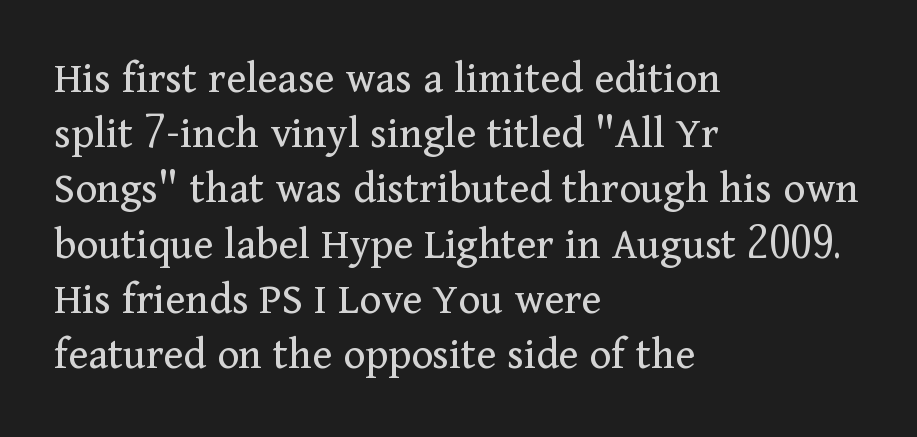
{"serif": "yes", "italic": "no", "bold": "no", "weight": "regular", "width": "normal", "stroke_contrast": "medium", "x_height": "medium", "monospaced": "no", "underline": "no", "align": "left", "line_spacing_ratio": 1.2, "letter_spacing": "normal", "letter_spacing_em": 0.0, "glyph_px": 46}
